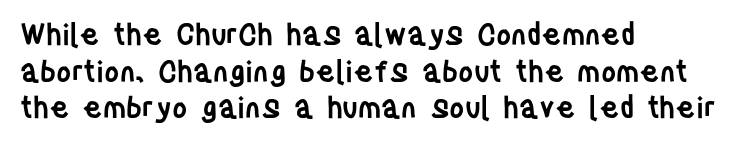
Short and long lines alike share a common starting point at left. Posture: upright roman. Weight check: semibold — heavier than regular, not quite bold. The passage shown is typed in a proportional face where columns would drift. Line spacing here is normal.
